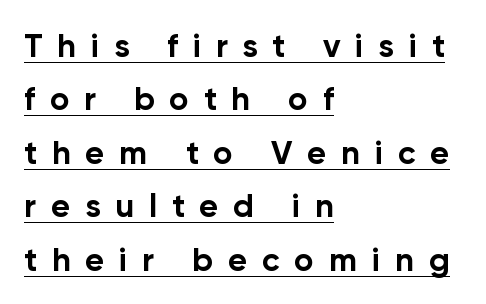
Q: Is the text bold? A: Yes.
Q: Is the text italic (slanted)? A: No, it is upright.
Q: Is the typeface a serif or a sans-serif typeface? A: Sans-serif.
Q: Is the text underlined? A: Yes.
Q: How is the paragraph aligned? A: Left-aligned.
Q: Is the spacing between letters normal or unusually wide? A: Unusually wide.
Q: Is the spacing between lines tight, normal or loose? A: Normal.
Q: Width (condensed, normal, or wide)? A: Normal.
Q: Stroke contrast? A: Low.
Q: x-height? A: Medium.
Q: Monospaced? A: No.
